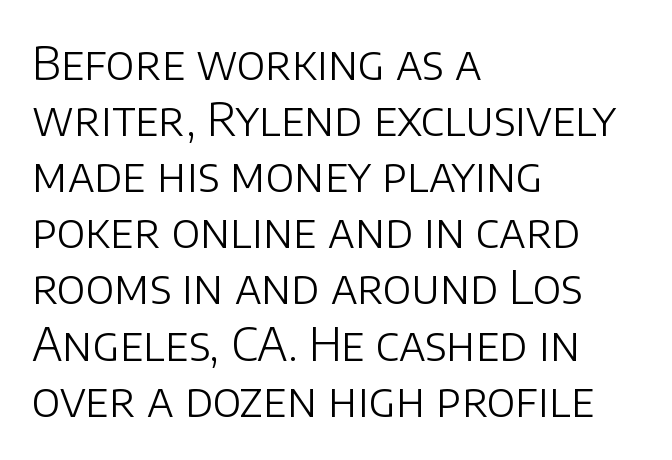
Q: Is the text bold? A: No.
Q: Is the text italic (slanted)? A: No, it is upright.
Q: Is the typeface a serif or a sans-serif typeface? A: Sans-serif.
Q: Is the text underlined? A: No.
Q: How is the paragraph aligned? A: Left-aligned.
Q: Is the spacing between letters normal or unusually wide? A: Normal.
Q: Width (condensed, normal, or wide)? A: Normal.
Q: Stroke contrast? A: Low.
Q: x-height? A: Large.
Q: Monospaced? A: No.
